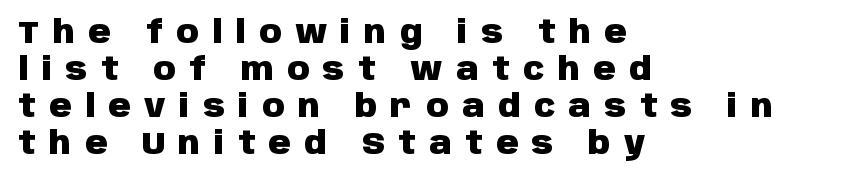
The image shows 31 px heavy sans-serif type, upright; set left-aligned, line spacing 1.19x, unusually wide letter spacing (+0.43 em), not underlined; low stroke contrast and a large x-height.
